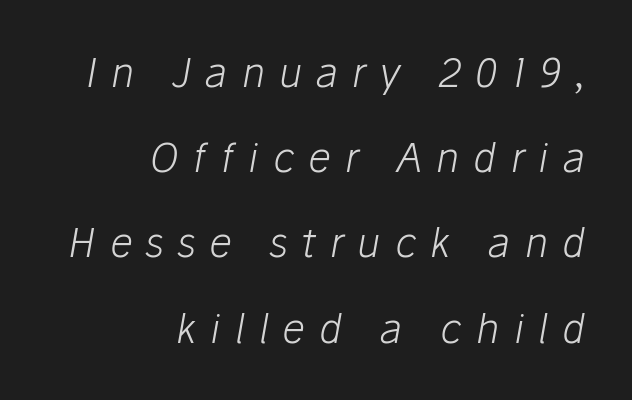
The image shows 40 px light type, italic (leaning right); set right-aligned, loose line spacing (2.13x), unusually wide letter spacing (+0.35 em), not underlined; low stroke contrast and a medium x-height.
